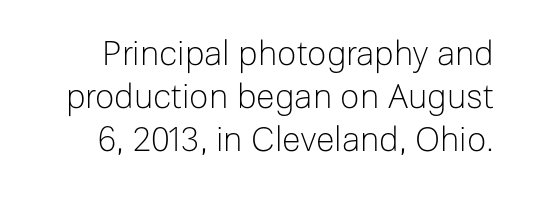
{"serif": "no", "italic": "no", "bold": "no", "weight": "light", "width": "normal", "stroke_contrast": "low", "x_height": "medium", "monospaced": "no", "underline": "no", "line_spacing": "normal", "line_spacing_ratio": 1.26, "letter_spacing": "normal", "letter_spacing_em": 0.0, "glyph_px": 34}
